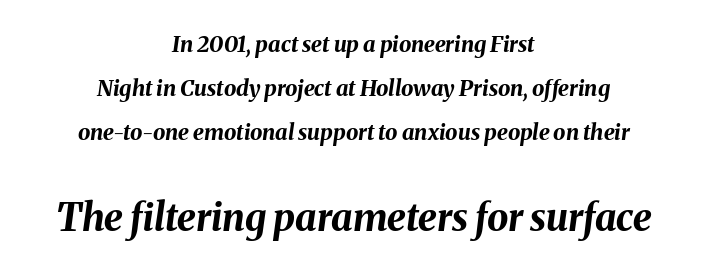
The image shows 38 px bold type, italic (leaning right); set centered, loose line spacing (2.01x), normal letter spacing, not underlined; the second (bottom) block is 1.73x larger; medium stroke contrast and a medium x-height.
